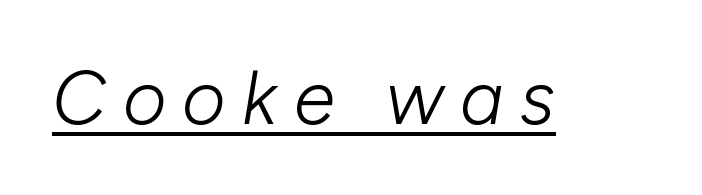
Q: Is the text bold? A: No.
Q: Is the text italic (slanted)? A: Yes, it leans right by about 10 degrees.
Q: Is the text underlined? A: Yes.
Q: Is the spacing between letters normal or unusually wide? A: Unusually wide.
Q: Width (condensed, normal, or wide)? A: Normal.
Q: Stroke contrast? A: Low.
Q: x-height? A: Medium.
Q: Monospaced? A: No.
